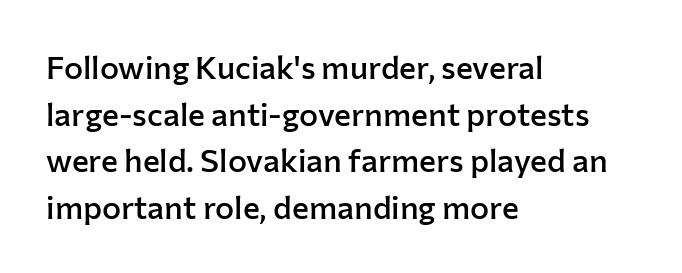
Just letters on the line, the space beneath them empty. The leading is moderate, giving the passage an even texture. These lines were composed using upright roman letters. The lines in this sample share a left origin and differ only in where they stop. Here the designer chose a conventional face with non-uniform glyph widths.
